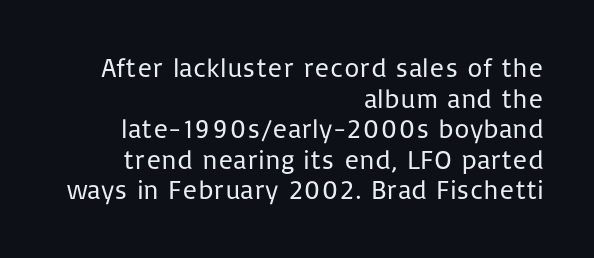
Compared with typical body copy, the letter spacing here is the same. Style check: upright. Has an underline been added? It has not. The paragraph shown leans on its right margin. The strokes are not fattened; the text isn't bold.
